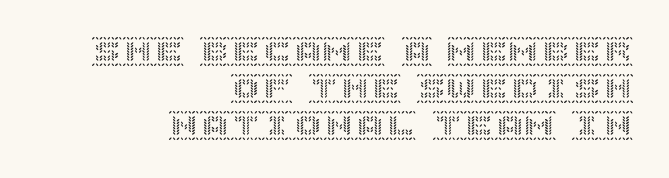
The image shows 31 px text type, upright; set right-aligned, line spacing 1.2x, normal letter spacing, not underlined; a large x-height.
